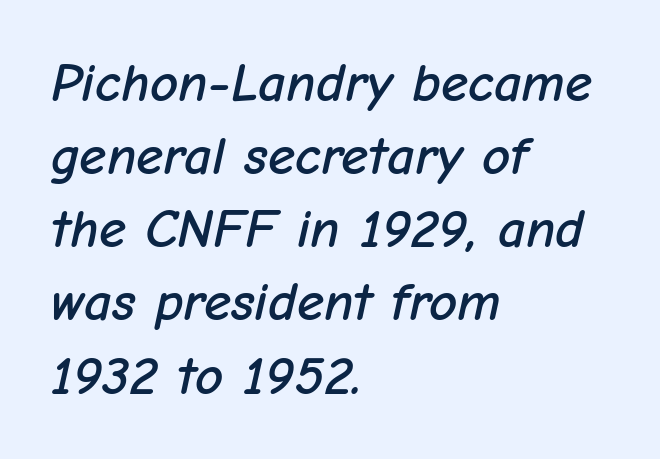
Observe the ordinary spacing: letters are neighbours, not strangers. Is there much room between lines? A standard amount, neither cramped nor airy. The rendering uses natural spacing where letterforms have individual widths. The passage shown leans; its letterforms are oblique. Each line starts at the same left margin while the right side varies.
